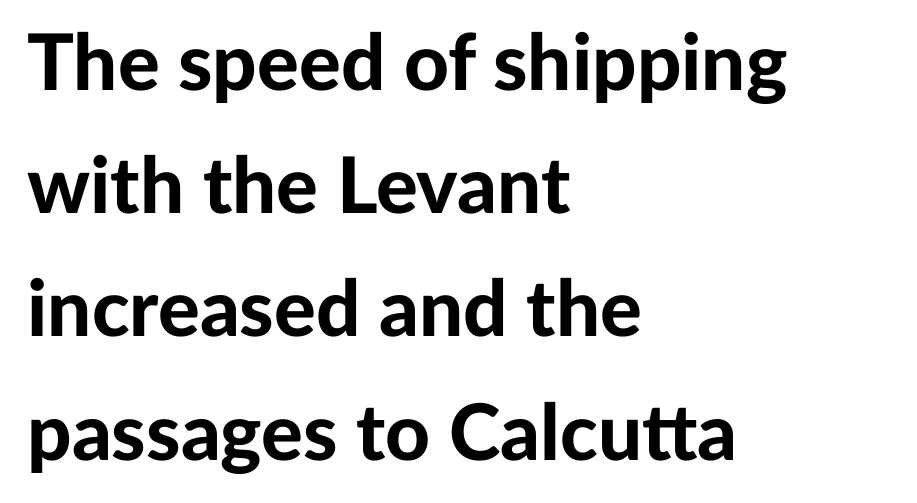
Q: Is the text bold? A: Yes.
Q: Is the text italic (slanted)? A: No, it is upright.
Q: Is the typeface a serif or a sans-serif typeface? A: Sans-serif.
Q: Is the text underlined? A: No.
Q: How is the paragraph aligned? A: Left-aligned.
Q: Is the spacing between letters normal or unusually wide? A: Normal.
Q: Is the spacing between lines tight, normal or loose? A: Normal.
Q: Width (condensed, normal, or wide)? A: Normal.
Q: Stroke contrast? A: Low.
Q: x-height? A: Medium.
Q: Monospaced? A: No.
